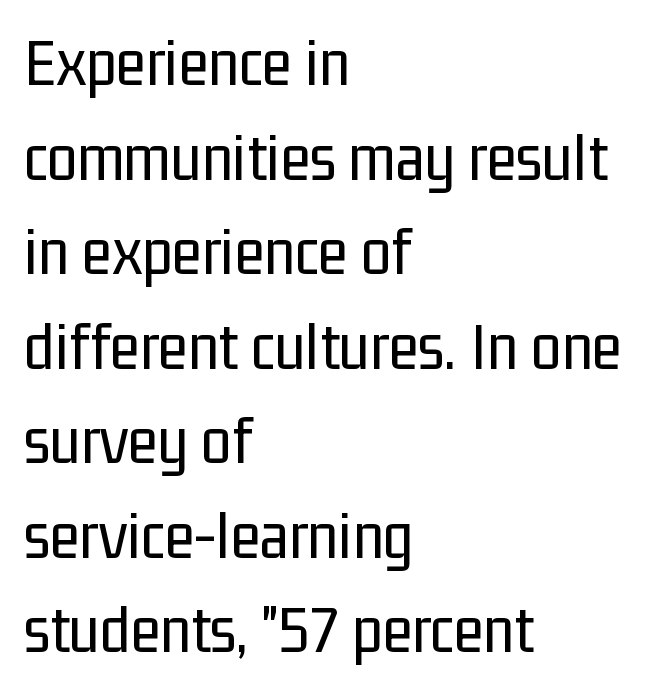
Each letter's strokes conclude bluntly, with no projecting serifs. The vertical gap from one line to the next is medium. This is not heavy type; no bold has been used. The setting favours the left margin, as ordinary paragraphs usually do.
